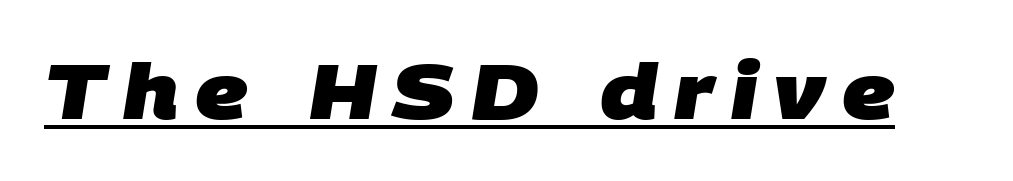
Q: Is the text bold? A: Yes.
Q: Is the typeface a serif or a sans-serif typeface? A: Sans-serif.
Q: Is the text underlined? A: Yes.
Q: Is the spacing between letters normal or unusually wide? A: Unusually wide.
Q: Width (condensed, normal, or wide)? A: Normal.
Q: Stroke contrast? A: Low.
Q: x-height? A: Large.
Q: Monospaced? A: No.
